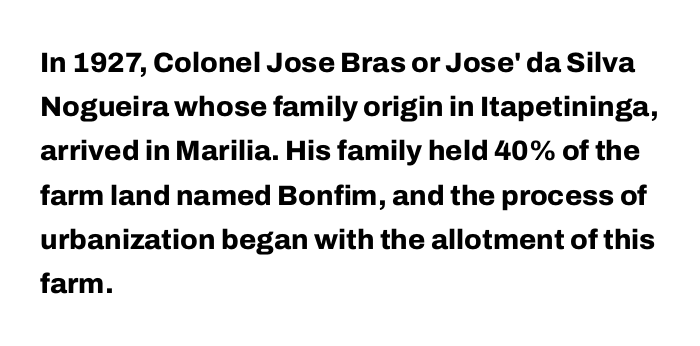
The image shows 28 px bold sans-serif type, upright; set left-aligned, normal line spacing (1.58x), normal letter spacing, not underlined; low stroke contrast and a medium x-height.
